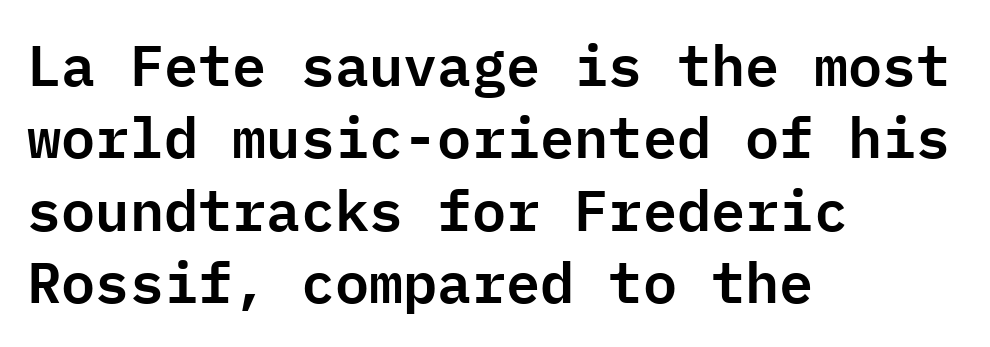
{"serif": "no", "italic": "no", "width": "normal", "stroke_contrast": "low", "x_height": "medium", "monospaced": "yes", "underline": "no", "align": "left", "line_spacing": "normal", "line_spacing_ratio": 1.27, "letter_spacing": "normal", "letter_spacing_em": 0.0, "glyph_px": 57}
